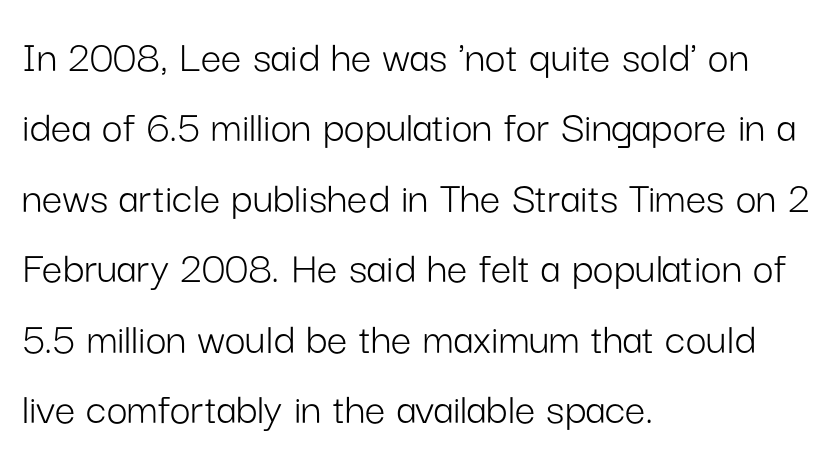
The image shows 46 px light sans-serif type, upright; set left-aligned, normal line spacing (1.53x), normal letter spacing, not underlined; low stroke contrast and a medium x-height.
